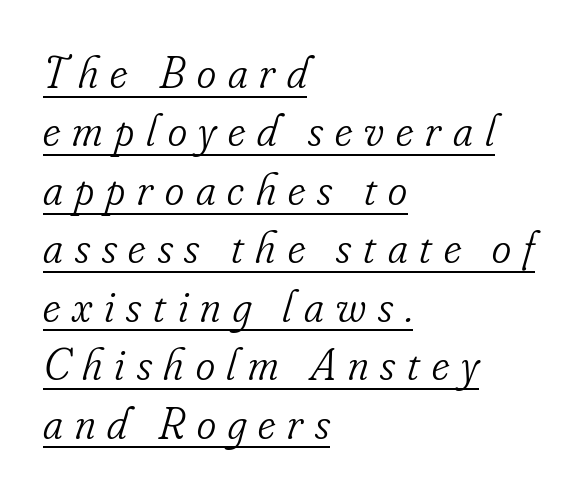
Q: Is the text bold? A: No.
Q: Is the text italic (slanted)? A: Yes, it leans right by about 16 degrees.
Q: Is the typeface a serif or a sans-serif typeface? A: Serif.
Q: Is the text underlined? A: Yes.
Q: How is the paragraph aligned? A: Left-aligned.
Q: Is the spacing between letters normal or unusually wide? A: Unusually wide.
Q: Is the spacing between lines tight, normal or loose? A: Normal.
Q: Width (condensed, normal, or wide)? A: Condensed.
Q: Stroke contrast? A: Low.
Q: x-height? A: Small.
Q: Monospaced? A: No.
